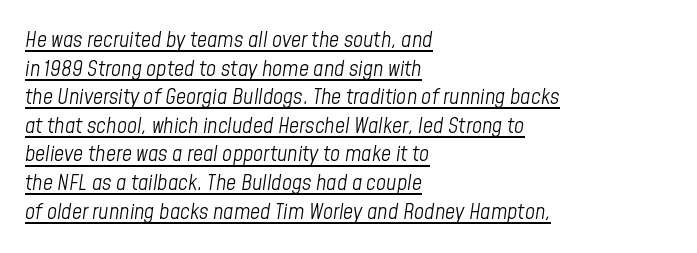
Q: Is the text bold? A: No.
Q: Is the text italic (slanted)? A: Yes, it leans right by about 8 degrees.
Q: Is the text underlined? A: Yes.
Q: How is the paragraph aligned? A: Left-aligned.
Q: Is the spacing between letters normal or unusually wide? A: Normal.
Q: Is the spacing between lines tight, normal or loose? A: Normal.
